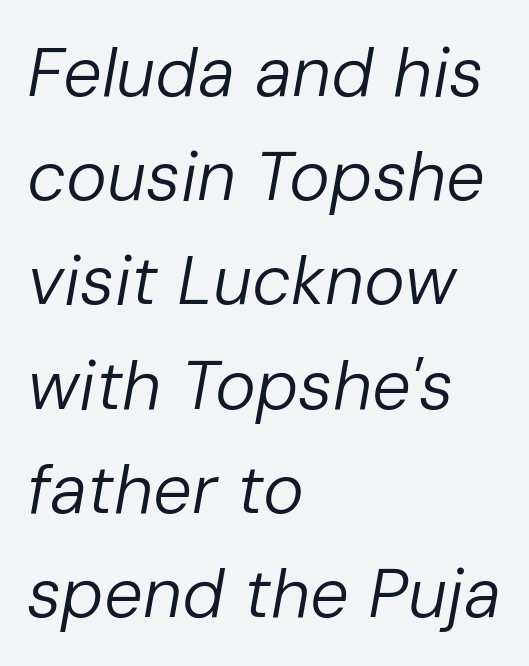
The image shows 69 px regular-weight type, italic (leaning right); set left-aligned, normal line spacing (1.51x), normal letter spacing, not underlined; low stroke contrast and a medium x-height.
